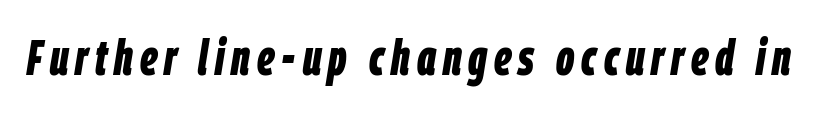
The image shows 50 px bold, condensed type, italic (leaning right); set not underlined; low stroke contrast and a large x-height.
